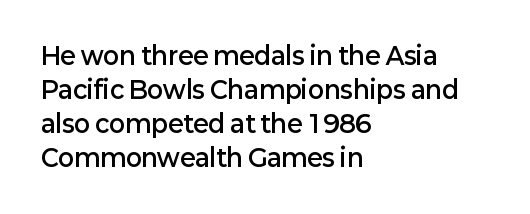
{"italic": "no", "bold": "semi", "underline": "no", "align": "left", "line_spacing": "normal", "line_spacing_ratio": 1.42, "letter_spacing": "normal", "letter_spacing_em": 0.0, "glyph_px": 24}
